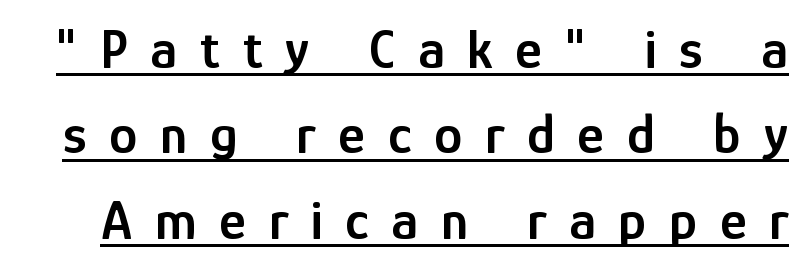
The image shows 57 px semibold, condensed sans-serif type, upright; set normal line spacing (1.5x), unusually wide letter spacing (+0.4 em), underlined; low stroke contrast and a medium x-height.
